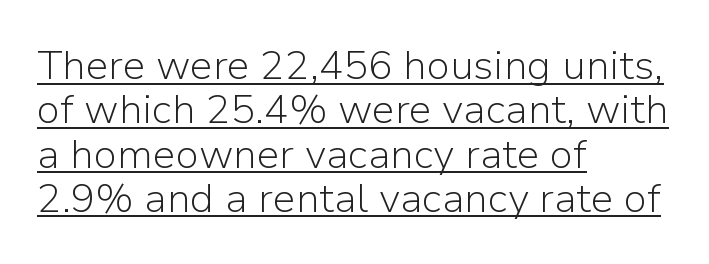
The image shows 41 px light sans-serif type, upright; set left-aligned, tight line spacing (1.08x), normal letter spacing, underlined; low stroke contrast and a medium x-height.
